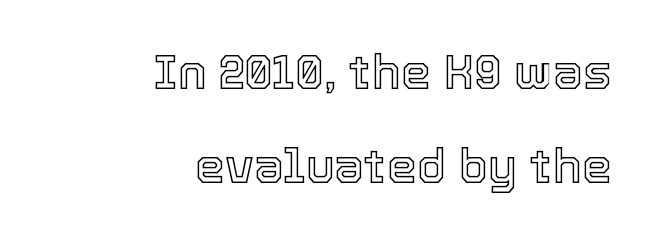
{"italic": "no", "width": "normal", "x_height": "medium", "monospaced": "no", "underline": "no", "align": "right", "line_spacing": "loose", "line_spacing_ratio": 1.96, "letter_spacing": "normal", "letter_spacing_em": 0.0, "glyph_px": 48}
